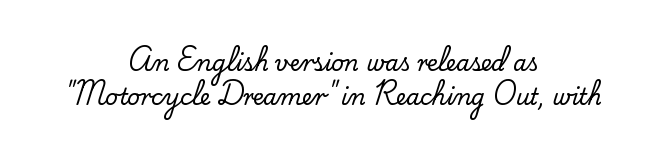
Q: Is the text italic (slanted)? A: Yes.
Q: Is the text underlined? A: No.
Q: How is the paragraph aligned? A: Centered.
Q: Is the spacing between letters normal or unusually wide? A: Normal.
Q: Is the spacing between lines tight, normal or loose? A: Normal.
